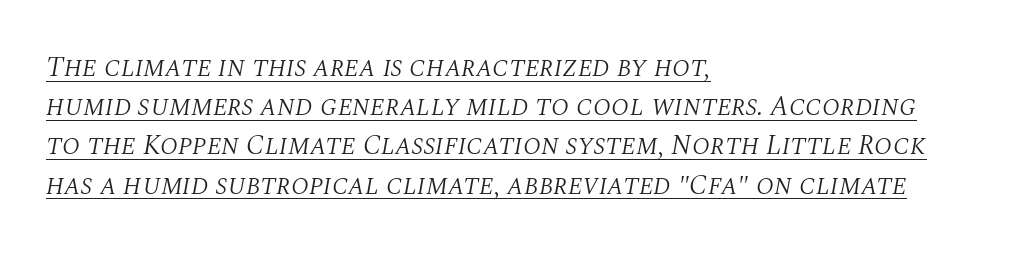
The image shows 28 px light serif type, italic (leaning right); set left-aligned, normal line spacing (1.4x), normal letter spacing, underlined; medium stroke contrast and a large x-height.
